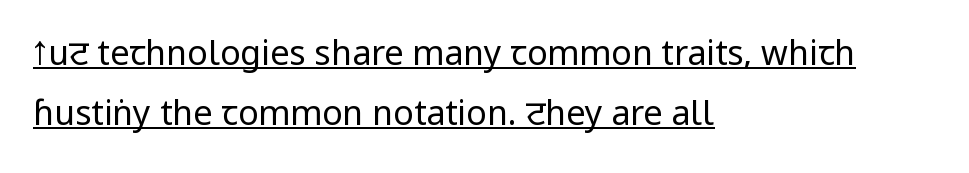
Q: Is the text bold? A: No.
Q: Is the text italic (slanted)? A: No, it is upright.
Q: Is the typeface a serif or a sans-serif typeface? A: Sans-serif.
Q: Is the text underlined? A: Yes.
Q: How is the paragraph aligned? A: Left-aligned.
Q: Is the spacing between letters normal or unusually wide? A: Normal.
Q: Width (condensed, normal, or wide)? A: Condensed.
Q: Stroke contrast? A: Low.
